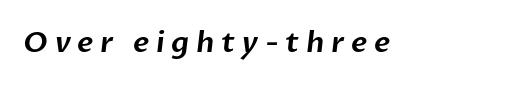
Q: Is the typeface a serif or a sans-serif typeface? A: Sans-serif.
Q: Is the text underlined? A: No.
Q: Is the spacing between letters normal or unusually wide? A: Unusually wide.
Q: Width (condensed, normal, or wide)? A: Normal.
Q: Stroke contrast? A: Low.
Q: x-height? A: Medium.
Q: Monospaced? A: No.
